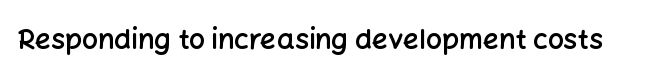
The image shows 28 px semibold sans-serif type, upright; set normal letter spacing, not underlined; low stroke contrast and a medium x-height.
